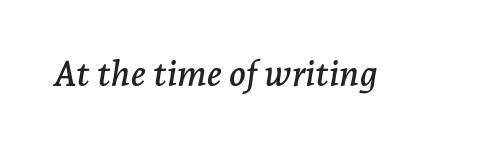
Q: Is the text italic (slanted)? A: Yes, it leans right by about 7 degrees.
Q: Is the typeface a serif or a sans-serif typeface? A: Serif.
Q: Is the text underlined? A: No.
Q: Is the spacing between letters normal or unusually wide? A: Normal.
Q: Width (condensed, normal, or wide)? A: Normal.
Q: Stroke contrast? A: Low.
Q: x-height? A: Medium.
Q: Monospaced? A: No.
